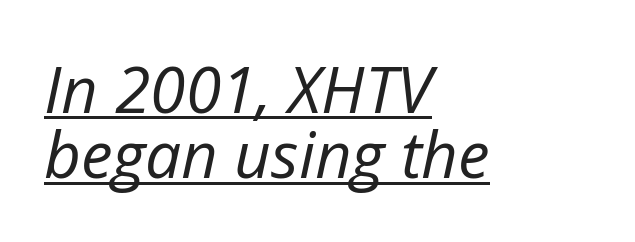
Q: Is the text bold? A: No.
Q: Is the text italic (slanted)? A: Yes, it leans right by about 12 degrees.
Q: Is the text underlined? A: Yes.
Q: How is the paragraph aligned? A: Left-aligned.
Q: Is the spacing between letters normal or unusually wide? A: Normal.
Q: Is the spacing between lines tight, normal or loose? A: Tight.
Q: Width (condensed, normal, or wide)? A: Normal.
Q: Stroke contrast? A: Low.
Q: x-height? A: Medium.
Q: Monospaced? A: No.
